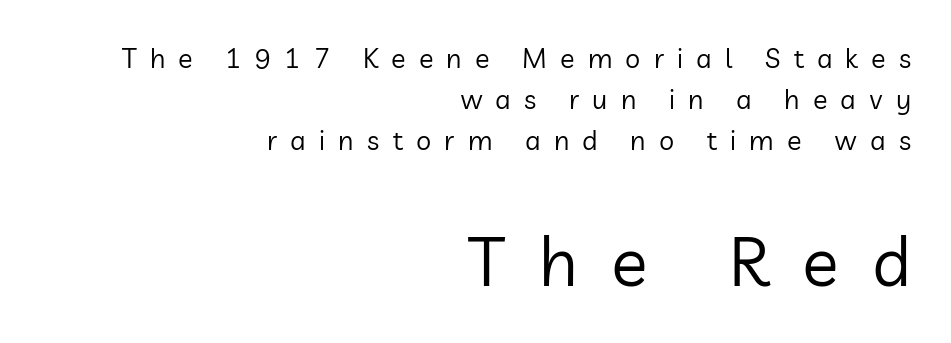
The image shows 68 px regular-weight sans-serif type, upright; set right-aligned, normal line spacing (1.51x), unusually wide letter spacing (+0.49 em), not underlined; the second (bottom) block is 2.52x larger; low stroke contrast and a medium x-height.
